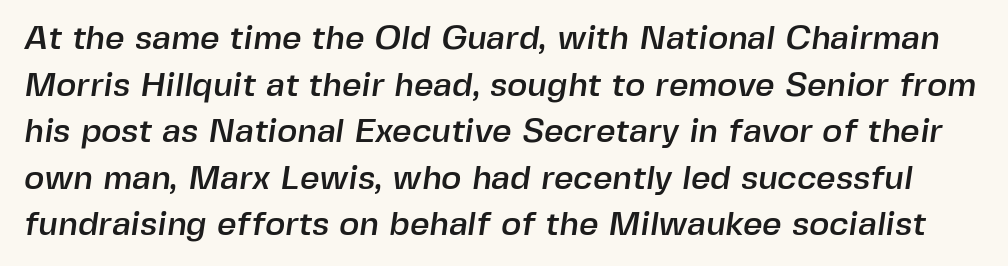
The strip under each line holds only bare page. You could call the tracking neutral — neither tight nor loose. Varying glyph widths throughout — classic text-font behaviour. If you measured baseline to baseline, you'd find a middling distance. Stroke terminals: plain, sans-serif.
